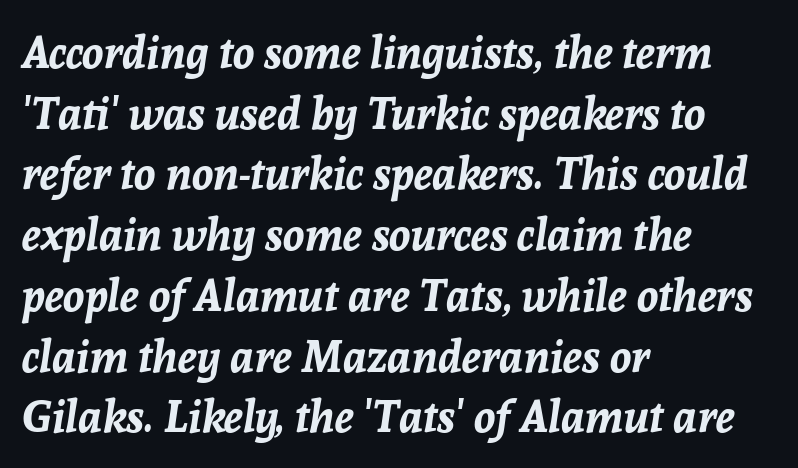
Q: Is the text bold? A: Yes.
Q: Is the text italic (slanted)? A: Yes, it leans right by about 8 degrees.
Q: Is the text underlined? A: No.
Q: How is the paragraph aligned? A: Left-aligned.
Q: Is the spacing between letters normal or unusually wide? A: Normal.
Q: Is the spacing between lines tight, normal or loose? A: Normal.
Q: Width (condensed, normal, or wide)? A: Normal.
Q: Stroke contrast? A: Low.
Q: x-height? A: Medium.
Q: Monospaced? A: No.
